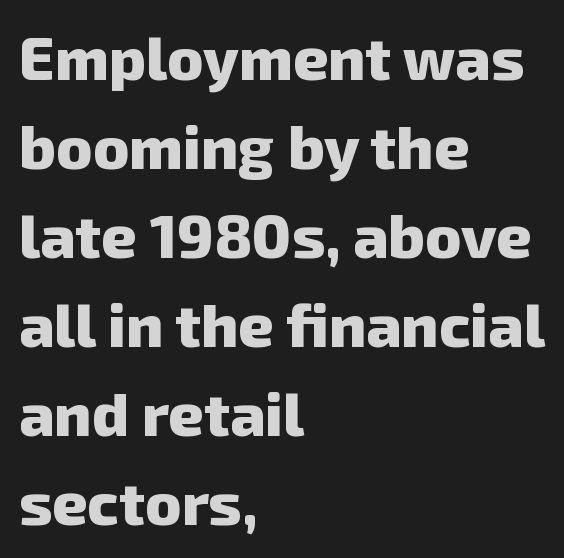
Q: Is the text bold? A: Yes.
Q: Is the typeface a serif or a sans-serif typeface? A: Sans-serif.
Q: Is the text underlined? A: No.
Q: How is the paragraph aligned? A: Left-aligned.
Q: Is the spacing between letters normal or unusually wide? A: Normal.
Q: Is the spacing between lines tight, normal or loose? A: Normal.
Q: Width (condensed, normal, or wide)? A: Normal.
Q: Stroke contrast? A: Low.
Q: x-height? A: Medium.
Q: Monospaced? A: No.
